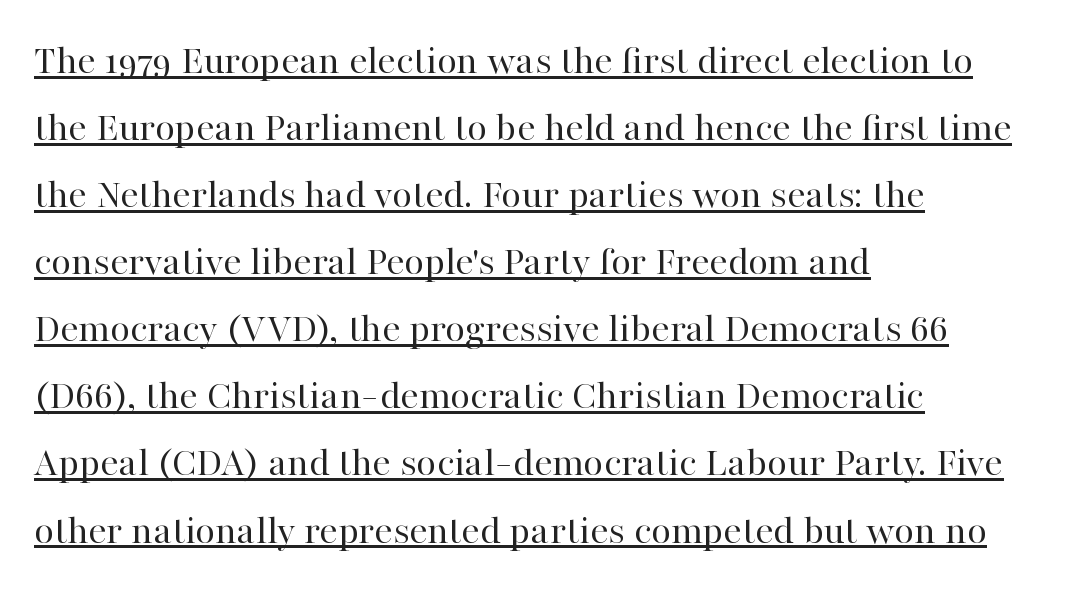
{"serif": "yes", "italic": "no", "bold": "no", "weight": "regular", "width": "normal", "stroke_contrast": "high", "x_height": "medium", "monospaced": "no", "underline": "yes", "align": "left", "line_spacing": "normal", "line_spacing_ratio": 1.56, "letter_spacing": "normal", "letter_spacing_em": 0.0, "glyph_px": 43}
